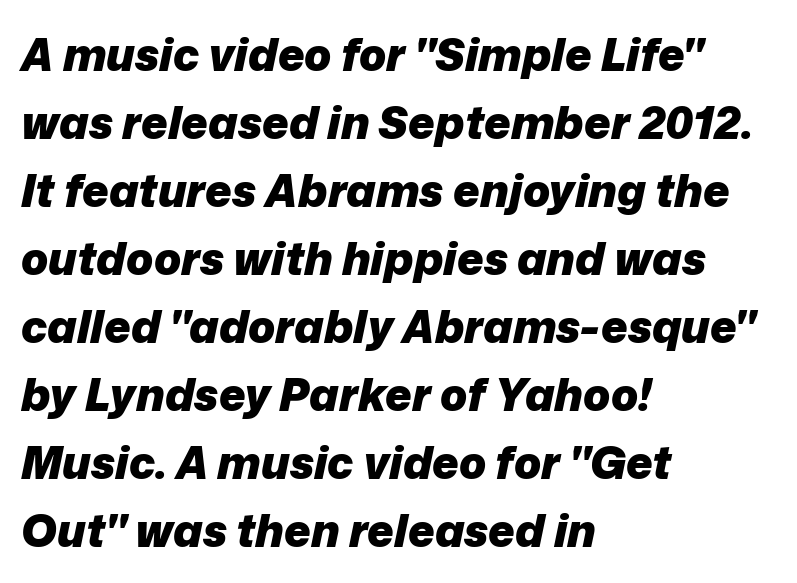
Q: Is the text bold? A: Yes.
Q: Is the text italic (slanted)? A: Yes, it leans right by about 12 degrees.
Q: Is the text underlined? A: No.
Q: How is the paragraph aligned? A: Left-aligned.
Q: Is the spacing between letters normal or unusually wide? A: Normal.
Q: Is the spacing between lines tight, normal or loose? A: Normal.
Q: Width (condensed, normal, or wide)? A: Normal.
Q: Stroke contrast? A: Low.
Q: x-height? A: Medium.
Q: Monospaced? A: No.
